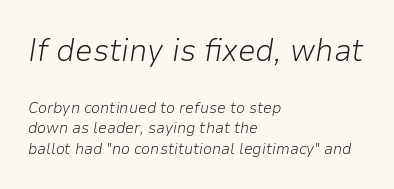
The image shows 32 px light type, italic (leaning right); set left-aligned, normal line spacing (1.31x), normal letter spacing, not underlined; the first (top) block is 2.0x larger; low stroke contrast and a medium x-height.
